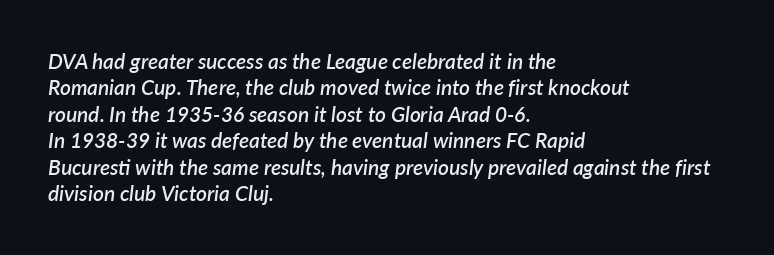
{"italic": "yes", "lean": "right", "slant_degrees": 7, "bold": "semi", "underline": "no", "align": "left", "line_spacing": "normal", "line_spacing_ratio": 1.26, "letter_spacing": "normal", "letter_spacing_em": 0.0, "glyph_px": 21}
